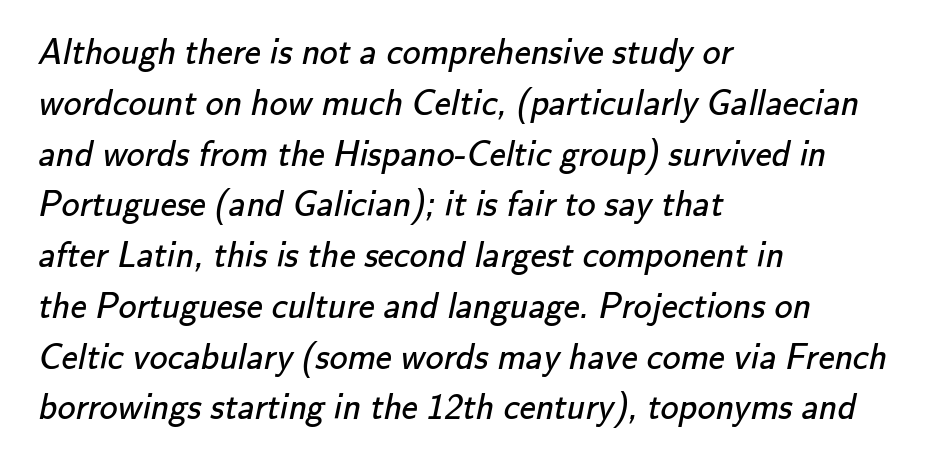
Q: Is the text bold? A: No.
Q: Is the typeface a serif or a sans-serif typeface? A: Sans-serif.
Q: Is the text underlined? A: No.
Q: How is the paragraph aligned? A: Left-aligned.
Q: Is the spacing between letters normal or unusually wide? A: Normal.
Q: Is the spacing between lines tight, normal or loose? A: Normal.
Q: Width (condensed, normal, or wide)? A: Normal.
Q: Stroke contrast? A: Low.
Q: x-height? A: Small.
Q: Monospaced? A: No.
